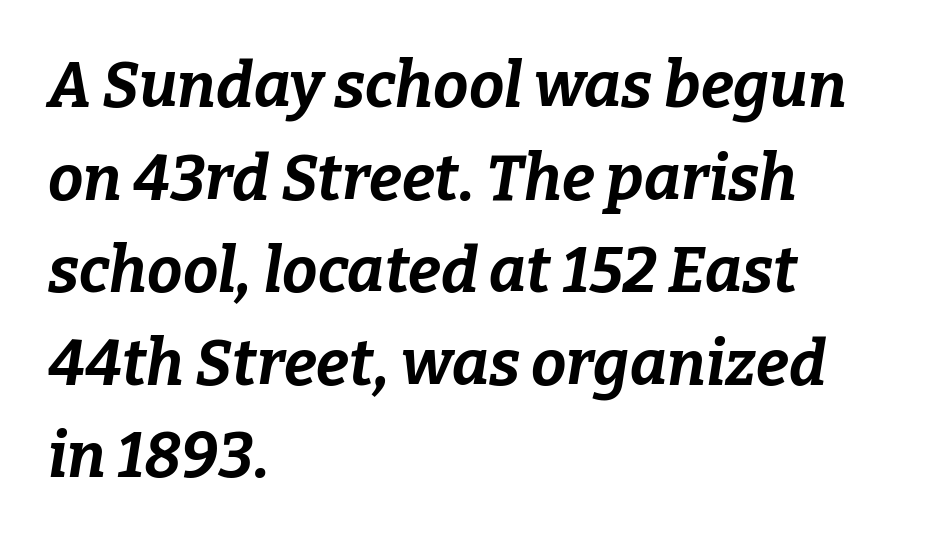
{"italic": "yes", "lean": "right", "slant_degrees": 9, "bold": "yes", "weight": "bold", "width": "normal", "stroke_contrast": "low", "x_height": "medium", "monospaced": "no", "underline": "no", "align": "left", "line_spacing": "normal", "line_spacing_ratio": 1.47, "letter_spacing": "normal", "letter_spacing_em": 0.0, "glyph_px": 63}
